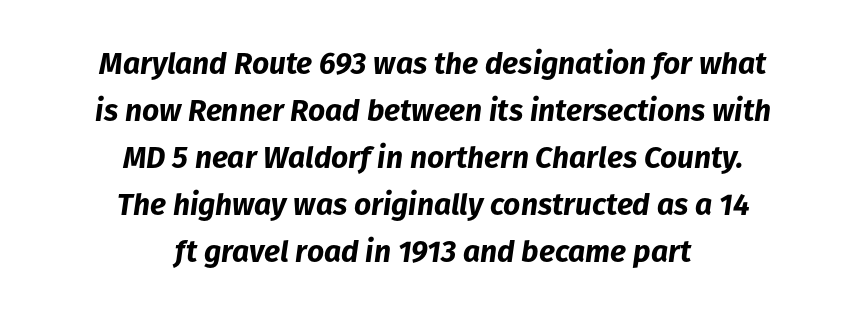
The image shows 30 px bold type, italic (leaning right); set centered, normal line spacing (1.57x), normal letter spacing, not underlined; low stroke contrast and a medium x-height.
